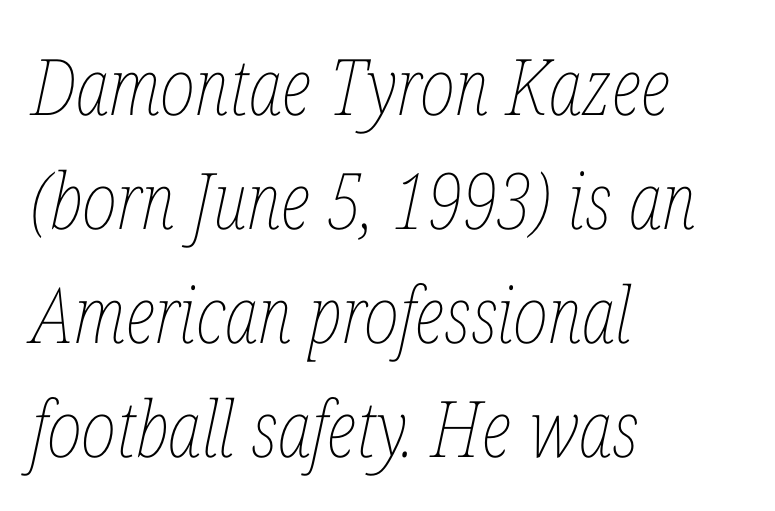
Is the stroke heavy? The answer is a plain regular-or-lighter. Beneath every word, the page is bare. One glance says typical: line gaps are just what's usual. Spacing between characters is what you'd get straight out of the box. Compared with a centered layout, this one pins lines to the left instead.
